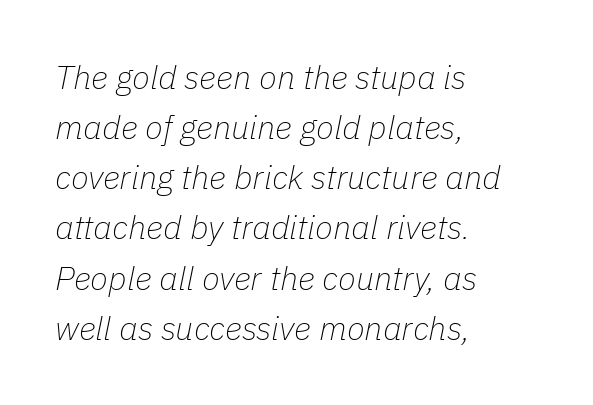
{"italic": "yes", "lean": "right", "slant_degrees": 11, "bold": "no", "weight": "thin", "width": "normal", "stroke_contrast": "low", "x_height": "medium", "monospaced": "no", "underline": "no", "align": "left", "line_spacing": "normal", "line_spacing_ratio": 1.52, "letter_spacing": "normal", "letter_spacing_em": 0.0, "glyph_px": 33}
